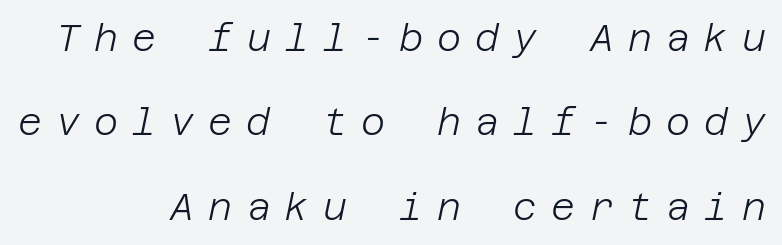
Does the lettering tilt? It does — this is italic. Substantial extra tracking has been applied to these lines. Regarding leading, the lines here are spaced well apart. No word sits above an underline.
